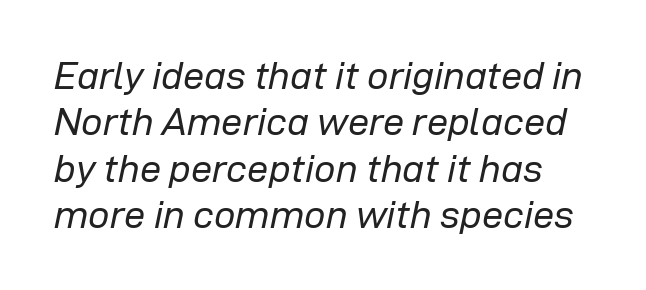
Q: Is the text bold? A: No.
Q: Is the text italic (slanted)? A: Yes, it leans right by about 12 degrees.
Q: Is the text underlined? A: No.
Q: Is the spacing between letters normal or unusually wide? A: Normal.
Q: Width (condensed, normal, or wide)? A: Normal.
Q: Stroke contrast? A: Low.
Q: x-height? A: Medium.
Q: Monospaced? A: No.
